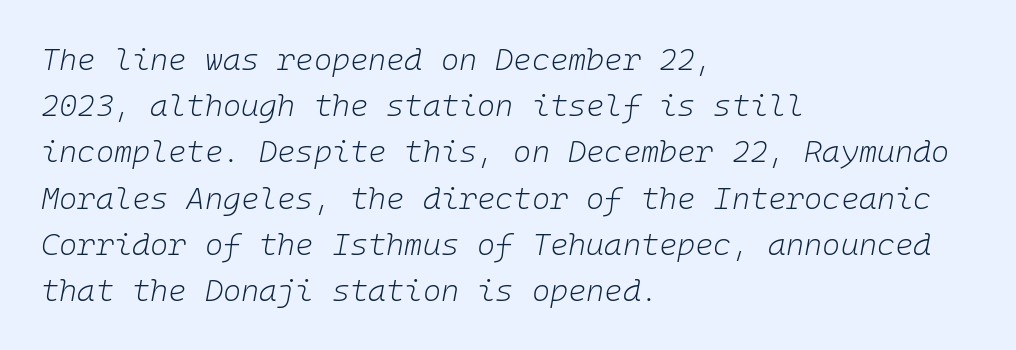
Q: Is the text bold? A: No.
Q: Is the text italic (slanted)? A: Yes, it leans right by about 10 degrees.
Q: Is the text underlined? A: No.
Q: How is the paragraph aligned? A: Left-aligned.
Q: Is the spacing between letters normal or unusually wide? A: Normal.
Q: Is the spacing between lines tight, normal or loose? A: Normal.
Q: Width (condensed, normal, or wide)? A: Normal.
Q: Stroke contrast? A: Low.
Q: x-height? A: Medium.
Q: Monospaced? A: Yes.
